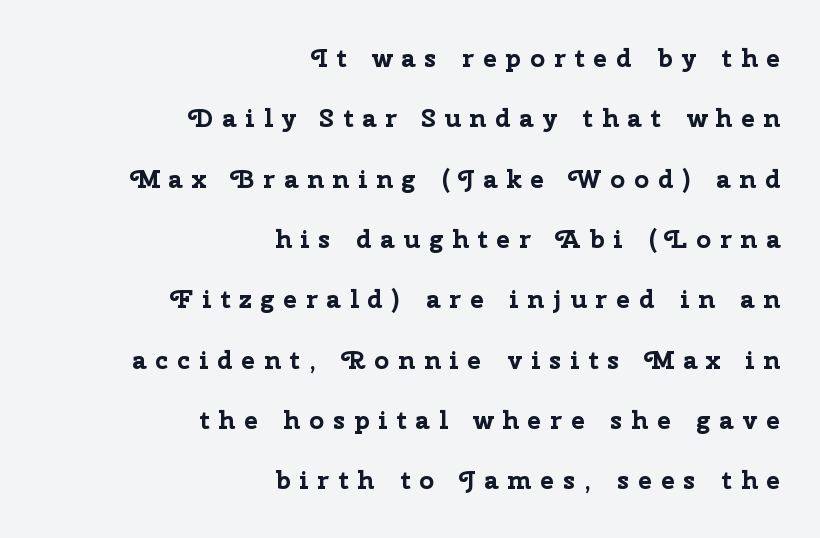
{"italic": "no", "bold": "yes", "underline": "no", "align": "right", "line_spacing": "loose", "line_spacing_ratio": 2.32, "letter_spacing": "wide", "letter_spacing_em": 0.34, "glyph_px": 26}
